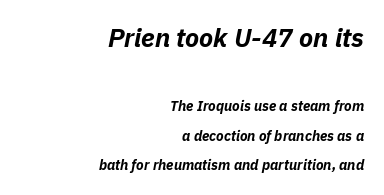
Compared with a flush-left layout, this one pins lines to the opposite, right side. Summary of weight: heavy, a full bold. Notice the wide empty band between every row — that's loose leading. Larger block? The one above; the one below is distinctly smaller.
